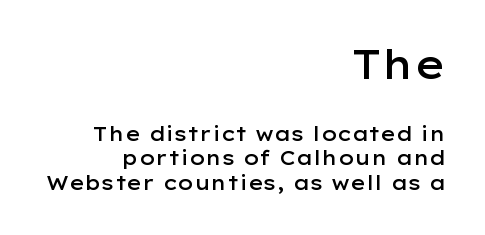
{"serif": "no", "italic": "no", "bold": "semi", "weight": "semibold", "width": "wide", "stroke_contrast": "low", "x_height": "medium", "monospaced": "no", "underline": "no", "align": "right", "line_spacing_ratio": 1.24, "letter_spacing": "normal", "letter_spacing_em": 0.0, "larger_block": "first", "size_ratio": 2.0, "glyph_px": 40}
